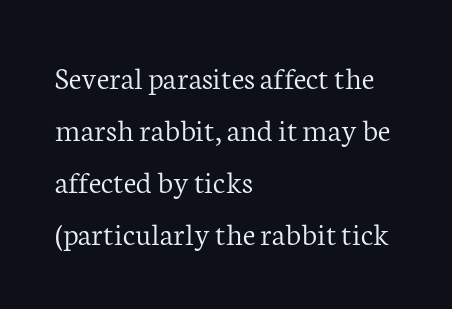
Typeset ragged right — the left edge is the straight one. Is the stroke heavy? The answer is a plain regular-or-lighter. The passage shown has conventional tracking throughout. Anything drawn beneath the words? Only blank space. Proportional: the letters do not fall into vertical columns. Font category for this specimen: serif.
